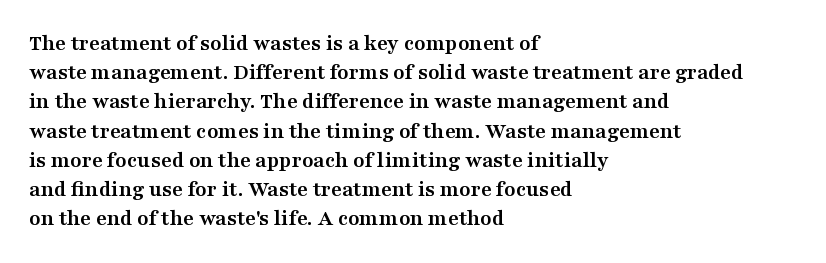
The image shows 23 px bold type, upright; set left-aligned, normal line spacing (1.27x), normal letter spacing, not underlined.
